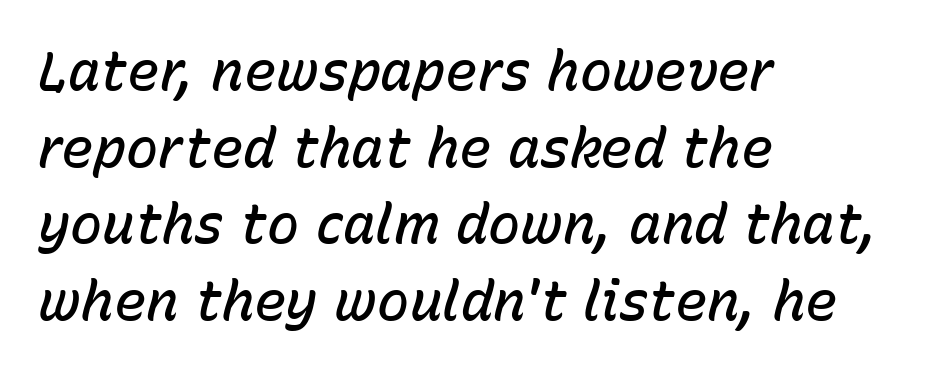
{"italic": "yes", "lean": "right", "slant_degrees": 15, "bold": "semi", "weight": "semibold", "width": "normal", "stroke_contrast": "low", "x_height": "medium", "monospaced": "no", "underline": "no", "align": "left", "line_spacing": "normal", "line_spacing_ratio": 1.42, "letter_spacing": "normal", "letter_spacing_em": 0.0, "glyph_px": 54}
